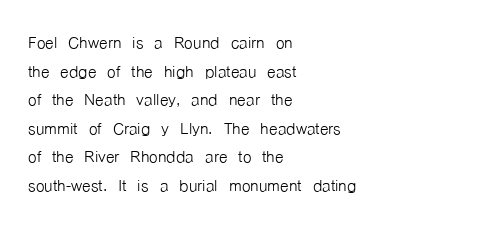
The image shows 22 px text type, upright; set left-aligned, normal line spacing (1.3x), normal letter spacing, not underlined.
